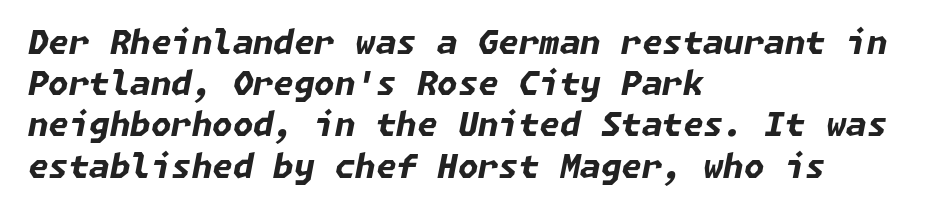
I'd describe the lettering as bold — thick and assertive. Descender tails drop into unmarked territory. Tracking here is standard; glyphs follow each other at the usual distance. Italic? Definitely — the glyphs are oblique. Regular leading. These lines stack with their left ends in a neat column.
